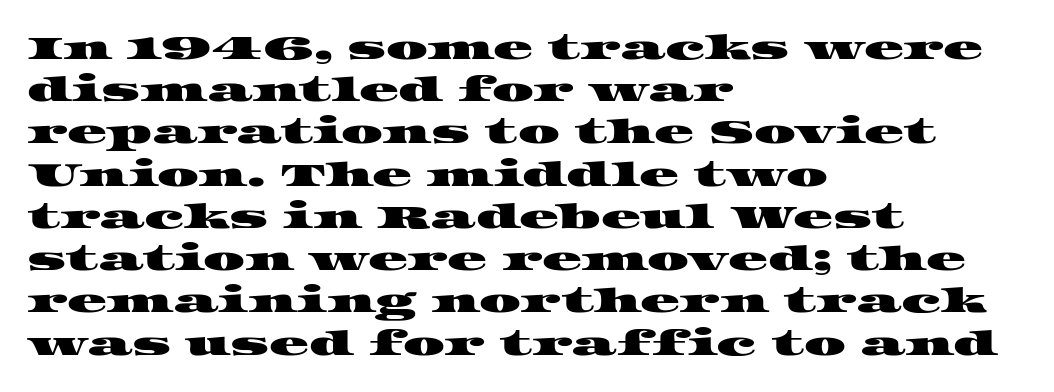
Q: Is the typeface a serif or a sans-serif typeface? A: Serif.
Q: Is the text underlined? A: No.
Q: How is the paragraph aligned? A: Left-aligned.
Q: Is the spacing between letters normal or unusually wide? A: Normal.
Q: Is the spacing between lines tight, normal or loose? A: Normal.
Q: Width (condensed, normal, or wide)? A: Wide.
Q: Stroke contrast? A: High.
Q: x-height? A: Large.
Q: Monospaced? A: No.
